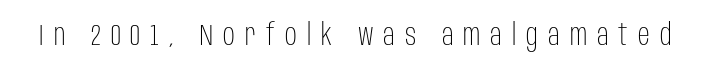
The image shows 29 px light, condensed sans-serif type, upright; set unusually wide letter spacing (+0.35 em), not underlined; low stroke contrast and a large x-height.
